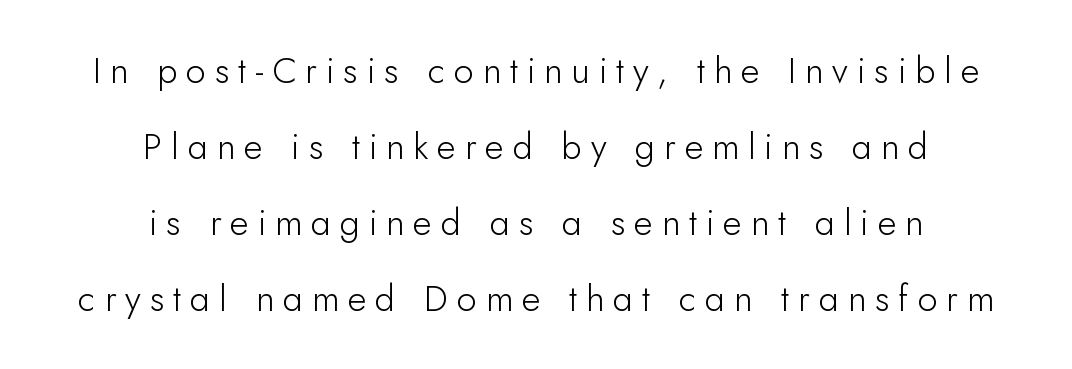
Q: Is the text bold? A: No.
Q: Is the text italic (slanted)? A: No, it is upright.
Q: Is the typeface a serif or a sans-serif typeface? A: Sans-serif.
Q: Is the text underlined? A: No.
Q: How is the paragraph aligned? A: Centered.
Q: Is the spacing between letters normal or unusually wide? A: Unusually wide.
Q: Is the spacing between lines tight, normal or loose? A: Loose.
Q: Width (condensed, normal, or wide)? A: Normal.
Q: Stroke contrast? A: Low.
Q: x-height? A: Small.
Q: Monospaced? A: No.
